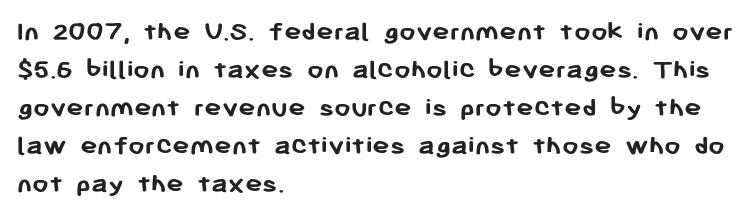
The image shows 29 px semibold sans-serif type, upright; set left-aligned, normal line spacing (1.31x), normal letter spacing, not underlined; low stroke contrast and a medium x-height.
